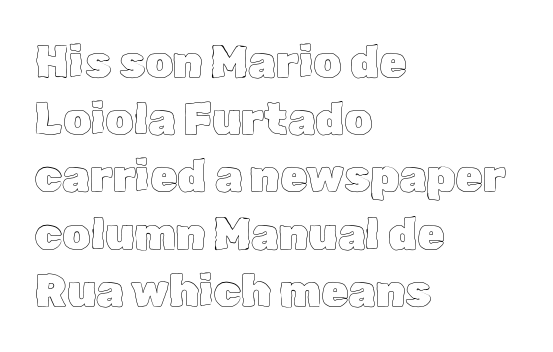
The image shows 44 px text type, upright; set left-aligned, normal line spacing (1.3x), normal letter spacing, not underlined; a medium x-height.
